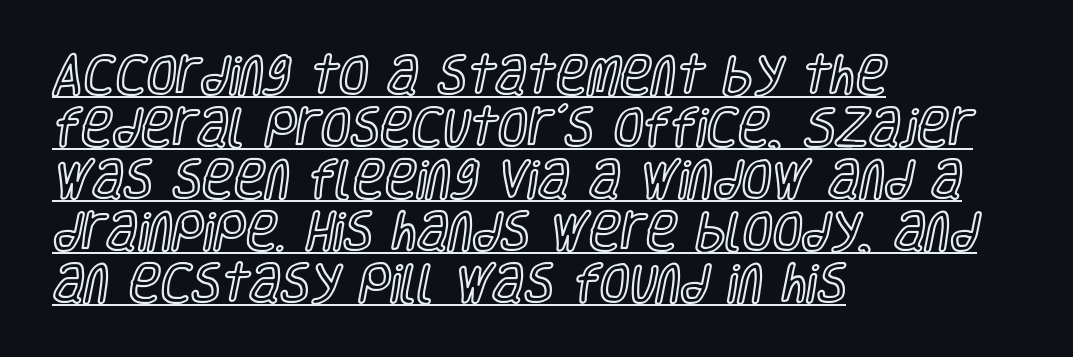
{"width": "condensed", "x_height": "large", "monospaced": "no", "underline": "yes", "align": "left", "line_spacing_ratio": 1.21, "letter_spacing": "normal", "letter_spacing_em": 0.0, "glyph_px": 43}
